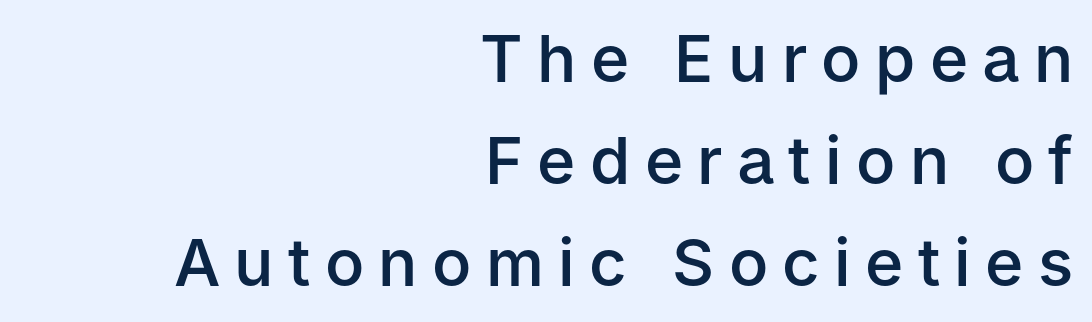
The image shows 65 px semibold sans-serif type, upright; set right-aligned, normal line spacing (1.57x), unusually wide letter spacing (+0.22 em), not underlined; low stroke contrast and a medium x-height.
